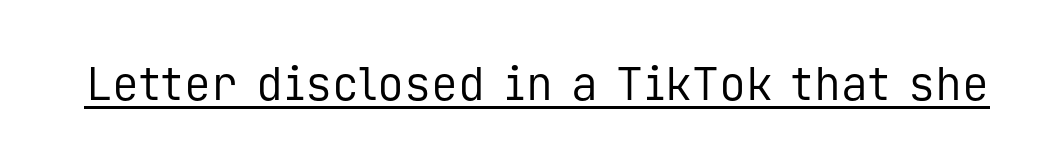
{"serif": "no", "italic": "no", "bold": "no", "weight": "regular", "width": "normal", "stroke_contrast": "low", "x_height": "medium", "monospaced": "yes", "underline": "yes", "letter_spacing": "normal", "letter_spacing_em": 0.0, "glyph_px": 45}
